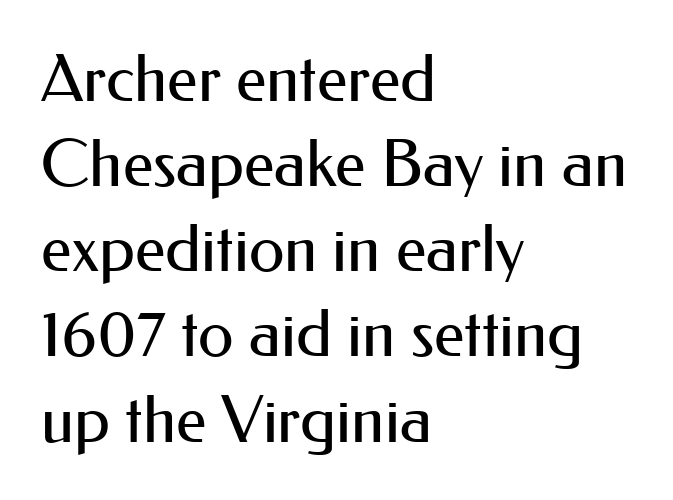
Q: Is the text bold? A: No.
Q: Is the text italic (slanted)? A: No, it is upright.
Q: Is the typeface a serif or a sans-serif typeface? A: Sans-serif.
Q: Is the text underlined? A: No.
Q: How is the paragraph aligned? A: Left-aligned.
Q: Is the spacing between letters normal or unusually wide? A: Normal.
Q: Is the spacing between lines tight, normal or loose? A: Normal.
Q: Width (condensed, normal, or wide)? A: Normal.
Q: Stroke contrast? A: Medium.
Q: x-height? A: Small.
Q: Monospaced? A: No.
